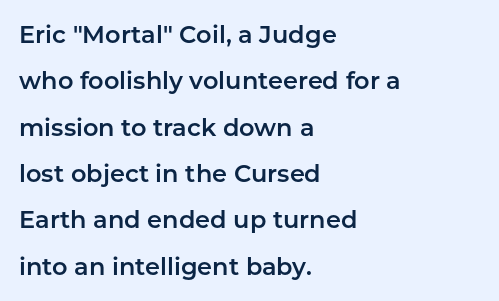
Q: Is the text italic (slanted)? A: No, it is upright.
Q: Is the text underlined? A: No.
Q: How is the paragraph aligned? A: Left-aligned.
Q: Is the spacing between letters normal or unusually wide? A: Normal.
Q: Is the spacing between lines tight, normal or loose? A: Loose.
